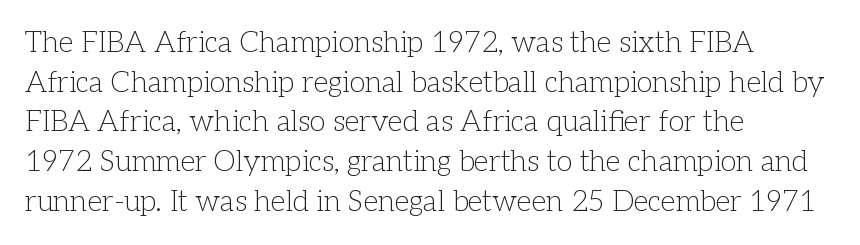
The image shows 29 px light serif type, upright; set left-aligned, normal line spacing (1.37x), normal letter spacing, not underlined; low stroke contrast and a medium x-height.
